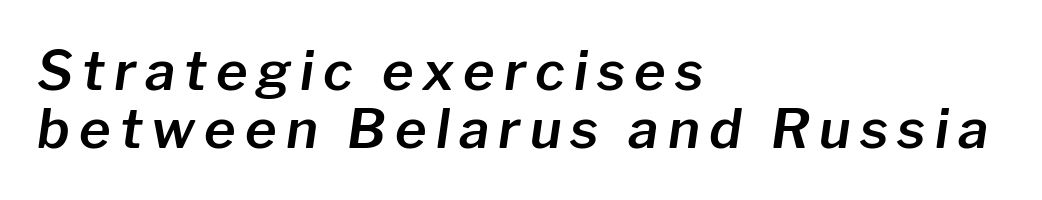
The specimen reads as italic at a glance. The gap between lines stays unmarked. The letters advance in unequal steps, a hallmark of proportional type. In CSS terms this would be text-align: left. Reading down the column, the eye jumps only a short way to each next line.
